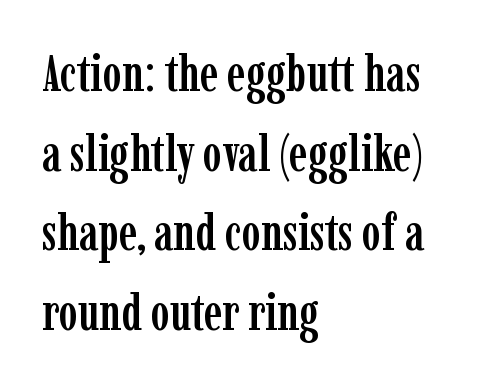
Q: Is the text italic (slanted)? A: No, it is upright.
Q: Is the typeface a serif or a sans-serif typeface? A: Serif.
Q: Is the text underlined? A: No.
Q: How is the paragraph aligned? A: Left-aligned.
Q: Is the spacing between letters normal or unusually wide? A: Normal.
Q: Is the spacing between lines tight, normal or loose? A: Normal.
Q: Width (condensed, normal, or wide)? A: Condensed.
Q: Stroke contrast? A: Low.
Q: x-height? A: Medium.
Q: Monospaced? A: No.
